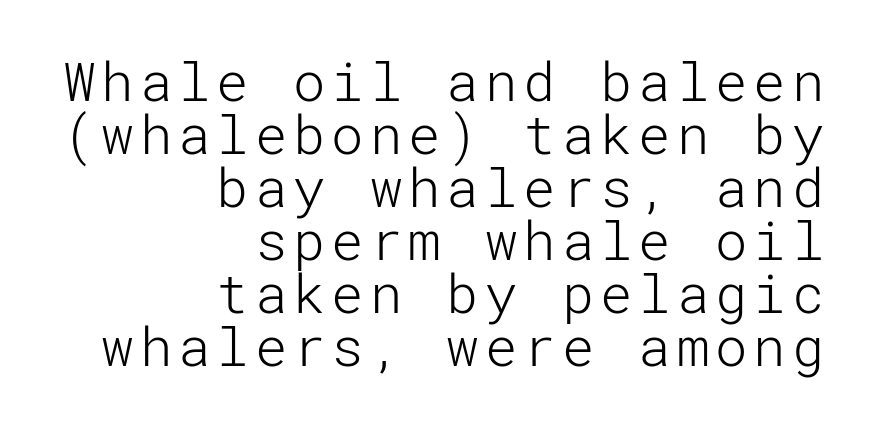
{"serif": "no", "italic": "no", "bold": "no", "weight": "light", "width": "normal", "stroke_contrast": "low", "x_height": "medium", "underline": "no", "align": "right", "line_spacing": "tight", "line_spacing_ratio": 0.98, "glyph_px": 54}
